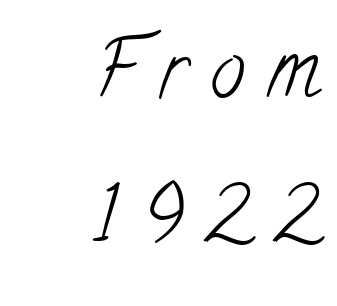
Q: Is the text bold? A: No.
Q: Is the typeface a serif or a sans-serif typeface? A: Serif.
Q: Is the text underlined? A: No.
Q: How is the paragraph aligned? A: Right-aligned.
Q: Is the spacing between letters normal or unusually wide? A: Unusually wide.
Q: Width (condensed, normal, or wide)? A: Condensed.
Q: Stroke contrast? A: Low.
Q: x-height? A: Small.
Q: Monospaced? A: No.
